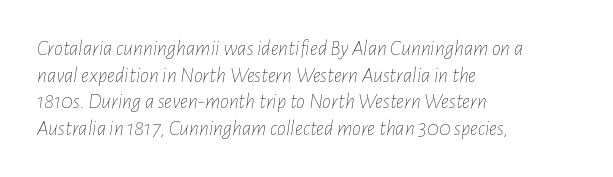
The image shows 22 px text type, italic (leaning right); set left-aligned, line spacing 1.21x, normal letter spacing, not underlined.
